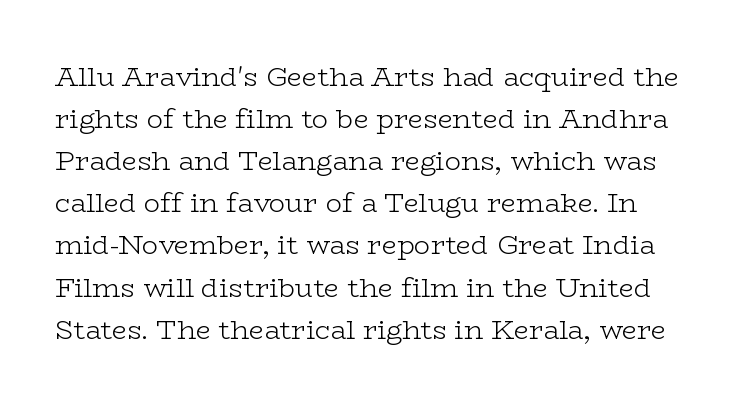
Q: Is the text bold? A: No.
Q: Is the text italic (slanted)? A: No, it is upright.
Q: Is the text underlined? A: No.
Q: Is the spacing between letters normal or unusually wide? A: Normal.
Q: Is the spacing between lines tight, normal or loose? A: Normal.
